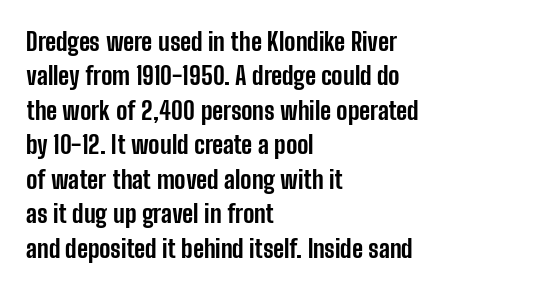
Plain, unruled lines of type. Italic: no, the glyphs are upright roman. The face used here has the dense, thick strokes of a bold. Compared with typical paragraphs, the rows here are spaced about the same. The paragraph has a hard left edge and a soft right edge. Here the glyphs are tracked normally, forming tight word shapes.
